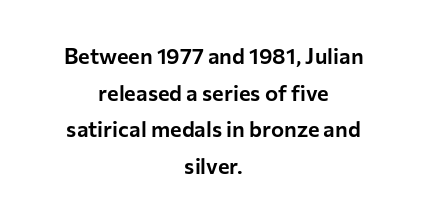
{"italic": "no", "underline": "no", "align": "center", "line_spacing": "normal", "line_spacing_ratio": 1.67, "letter_spacing": "normal", "letter_spacing_em": 0.0, "glyph_px": 22}
